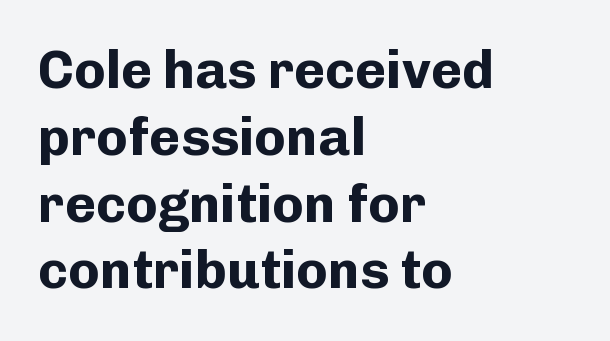
Q: Is the text bold? A: Yes.
Q: Is the text italic (slanted)? A: No, it is upright.
Q: Is the typeface a serif or a sans-serif typeface? A: Sans-serif.
Q: Is the text underlined? A: No.
Q: How is the paragraph aligned? A: Left-aligned.
Q: Is the spacing between letters normal or unusually wide? A: Normal.
Q: Is the spacing between lines tight, normal or loose? A: Normal.
Q: Width (condensed, normal, or wide)? A: Normal.
Q: Stroke contrast? A: Low.
Q: x-height? A: Medium.
Q: Monospaced? A: No.
